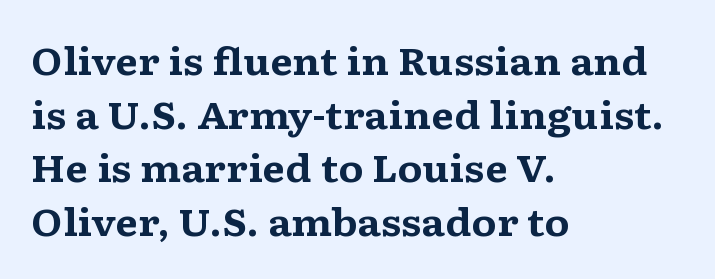
A full-strength bold gives these letters their thick strokes. The type sits square on the baseline with zero lean. Glyph-to-glyph distance matches everyday printed text. Honestly, there is no underline to notice here at all. Do the characters align in a grid? No, the font is proportional.
